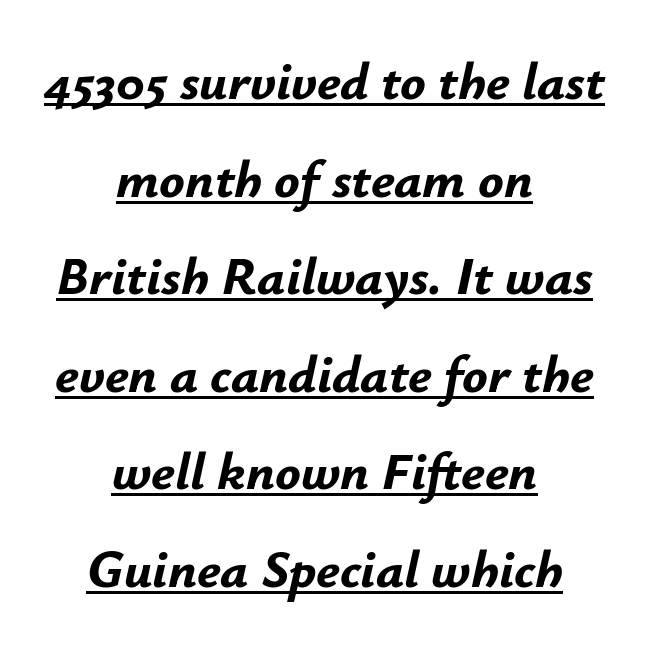
The image shows 53 px bold type, italic (leaning right); set centered, line spacing 1.84x, normal letter spacing, underlined; low stroke contrast and a small x-height.
